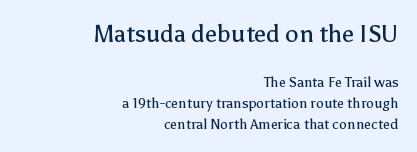
Q: Is the text bold? A: No.
Q: Is the text italic (slanted)? A: No, it is upright.
Q: Is the text underlined? A: No.
Q: How is the paragraph aligned? A: Right-aligned.
Q: Is the spacing between letters normal or unusually wide? A: Normal.
Q: Is the spacing between lines tight, normal or loose? A: Normal.
Q: Which block of text is set in a larger size, the first (top) or the second (bottom)? A: The first (top) one.
